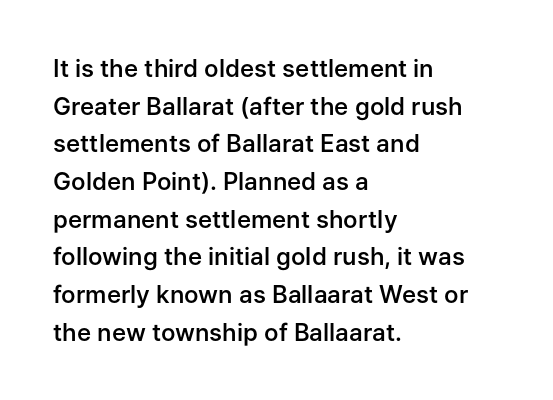
Q: Is the text bold? A: Semi-bold.
Q: Is the text italic (slanted)? A: No, it is upright.
Q: Is the text underlined? A: No.
Q: How is the paragraph aligned? A: Left-aligned.
Q: Is the spacing between letters normal or unusually wide? A: Normal.
Q: Is the spacing between lines tight, normal or loose? A: Normal.
